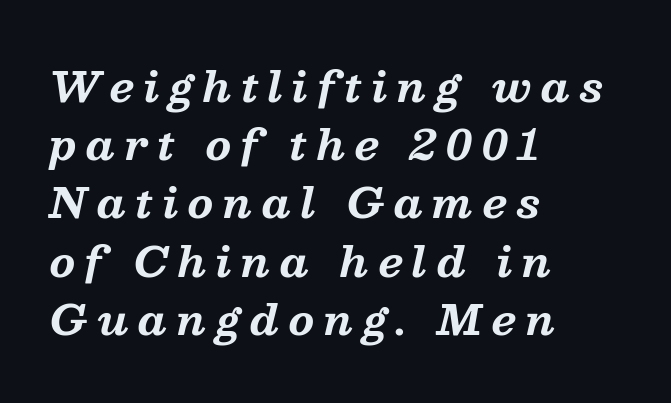
The typesetting leans heavy: a genuine bold. The text block is weighted toward the left margin, trailing off unevenly rightward. Looks like regular typesetting: each glyph gets only the width it needs. You can tell it's italic because the verticals aren't actually vertical. The rows are spaced the way most documents space them.
